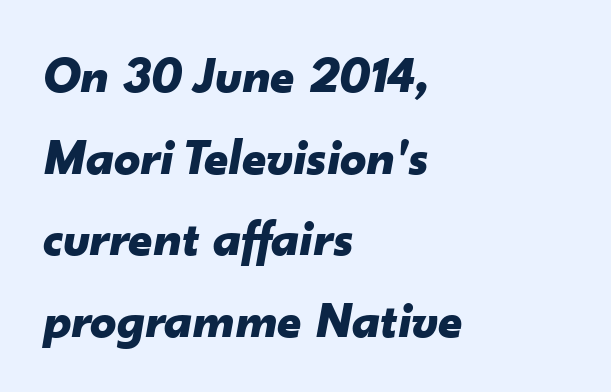
Q: Is the text bold? A: Yes.
Q: Is the text italic (slanted)? A: Yes, it leans right by about 10 degrees.
Q: Is the text underlined? A: No.
Q: How is the paragraph aligned? A: Left-aligned.
Q: Is the spacing between letters normal or unusually wide? A: Normal.
Q: Is the spacing between lines tight, normal or loose? A: Normal.
Q: Width (condensed, normal, or wide)? A: Normal.
Q: Stroke contrast? A: Low.
Q: x-height? A: Small.
Q: Monospaced? A: No.
